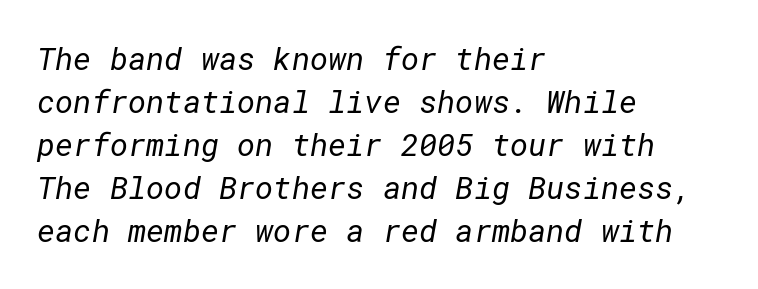
Does the copy run flush right? No — it runs flush left. The leading is moderate, giving the passage an even texture. This rendering employs a face without finishing strokes, i.e., a sans-serif. Anything drawn beneath the words? Only blank space.
